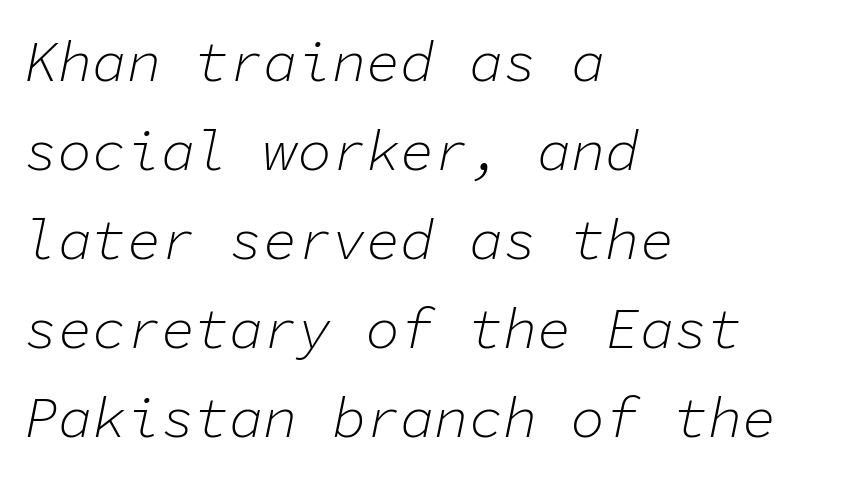
Glyph-to-glyph distance matches everyday printed text. Interline gaps are of average width in this sample. Bold? No — there's no thickening of the strokes. Each letter, wide or thin by design, is forced into the same width here.
